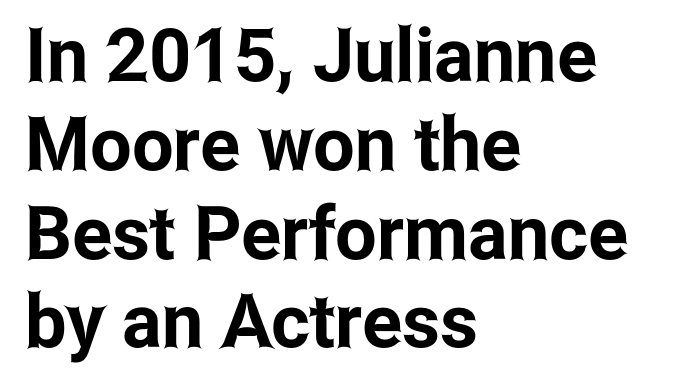
Q: Is the text italic (slanted)? A: No, it is upright.
Q: Is the typeface a serif or a sans-serif typeface? A: Sans-serif.
Q: Is the text underlined? A: No.
Q: How is the paragraph aligned? A: Left-aligned.
Q: Is the spacing between letters normal or unusually wide? A: Normal.
Q: Width (condensed, normal, or wide)? A: Condensed.
Q: Stroke contrast? A: Low.
Q: x-height? A: Medium.
Q: Monospaced? A: No.
